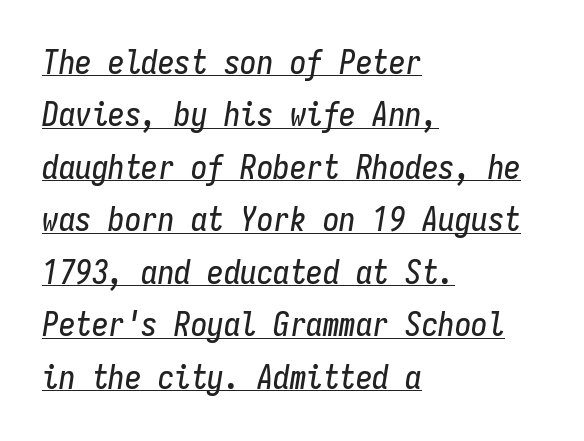
Italic? Definitely — the glyphs are oblique. Is this a fixed-width face? Yes — each glyph sits in an identical cell. Glyph-to-glyph distance matches everyday printed text. Looks like someone drew a line under every word here. The leading is moderate, giving the passage an even texture.
